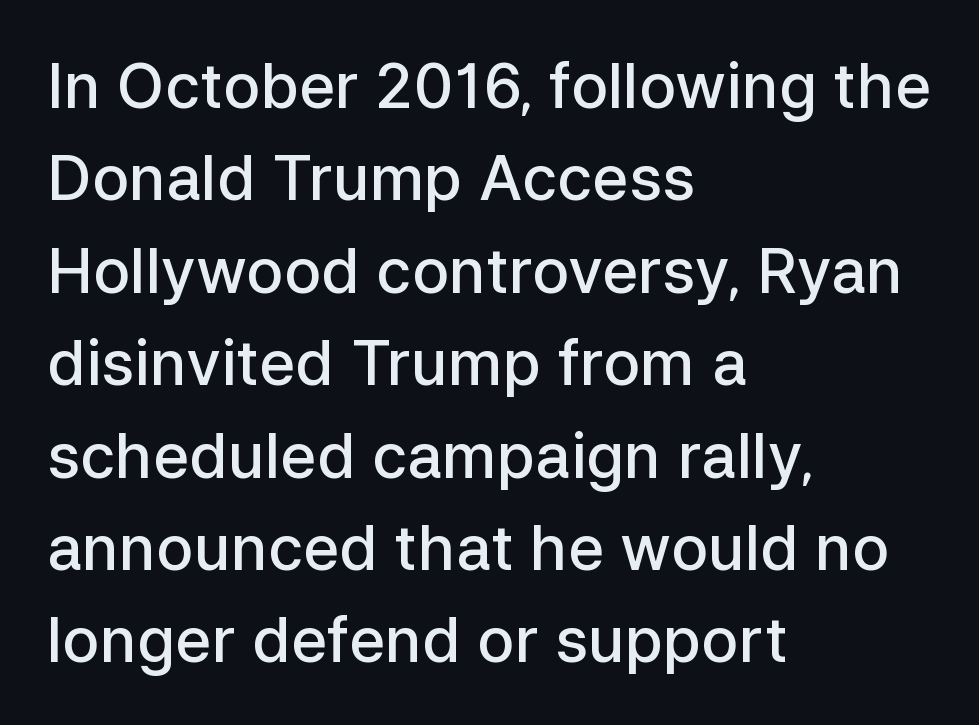
The passage shown has conventional tracking throughout. This sample has the flowing, uneven cadence of proportional lettering. This sample uses an upright cut, with every glyph sitting square on the baseline. Moderately thickened strokes mark this as semibold type. In terms of leading, this rendering sits right in the middle. Plain, unruled lines of type.
